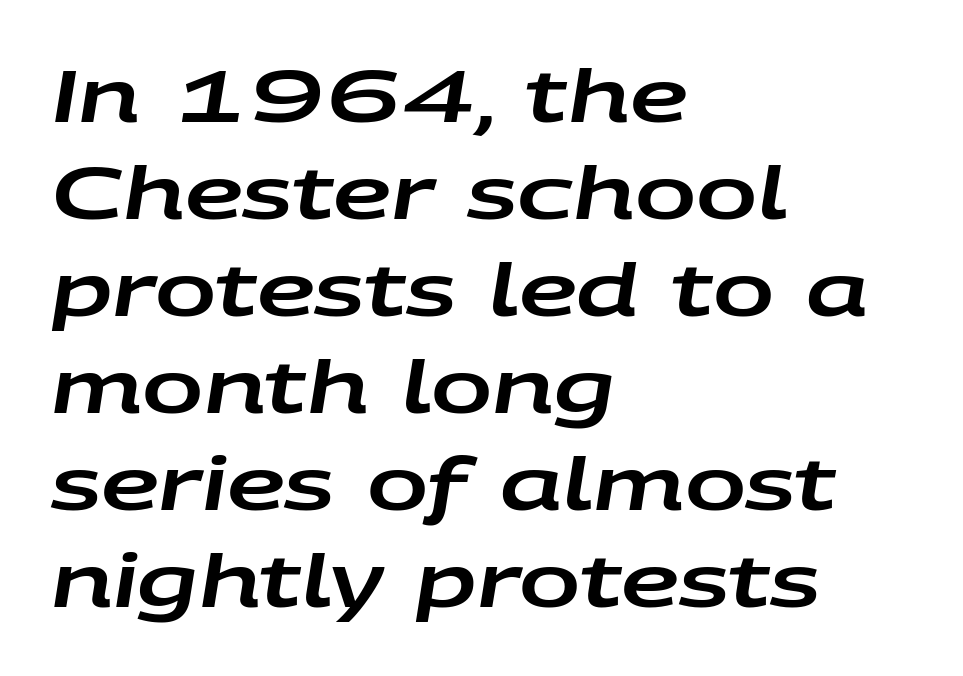
Nobody drew a line under any word here. Students, observe: this is what conventionally led text looks like. You could not count columns in this text — the font is proportionally spaced. The font's italic variant was chosen for this text. The typesetter chose a ragged-right arrangement here. Students, note that the glyphs here touch the page at normal intervals.
